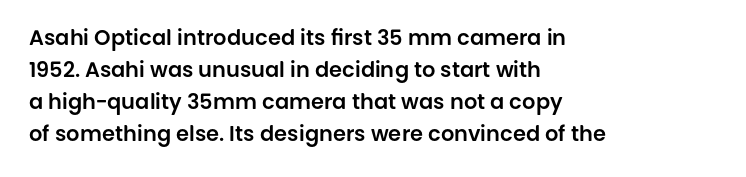
{"italic": "no", "underline": "no", "align": "left", "line_spacing": "normal", "line_spacing_ratio": 1.53, "letter_spacing": "normal", "letter_spacing_em": 0.0, "glyph_px": 21}
